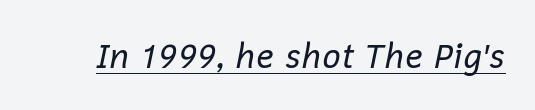
Beneath each row of characters lies a ruled line. Would a proofreader flag this as italicized? Yes. The passage shown is typed in a proportional face where columns would drift. What stands out about the letter spacing? Nothing — it is the standard amount. Is the type heavy? It reads as light-to-regular instead.
